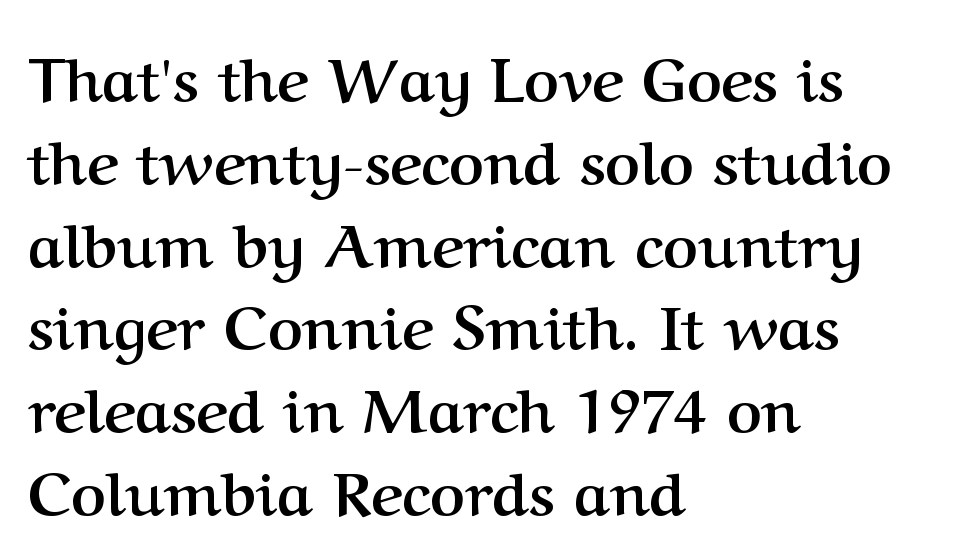
Heavy-handed strokes throughout: this text is bold. Visually the block forms a straight wall on the left and a jagged coastline on the right. Nope, not italic — everything's standing straight. Is this a fixed-width face? No — the glyphs have proportional, varying widths. Is this a sans? No — the strokes have serifs. A clean baseline with only descenders dipping below it.
